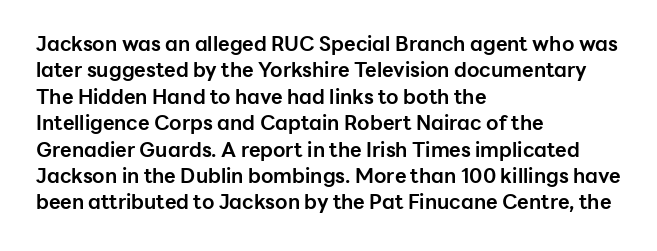
{"italic": "no", "bold": "yes", "underline": "no", "align": "left", "line_spacing": "normal", "line_spacing_ratio": 1.32, "letter_spacing": "normal", "letter_spacing_em": 0.0, "glyph_px": 20}
